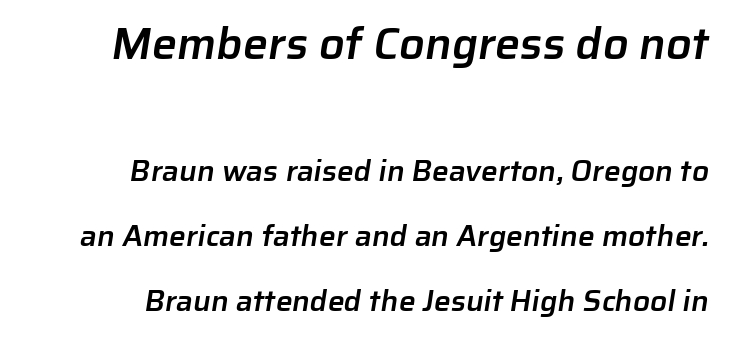
{"serif": "no", "bold": "semi", "weight": "semibold", "width": "normal", "stroke_contrast": "low", "x_height": "medium", "monospaced": "no", "underline": "no", "align": "right", "line_spacing": "loose", "line_spacing_ratio": 2.16, "letter_spacing": "normal", "letter_spacing_em": 0.0, "larger_block": "first", "size_ratio": 1.5, "glyph_px": 45}
